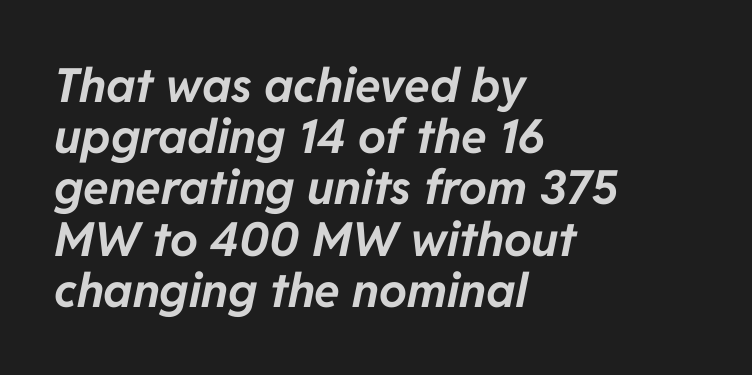
Q: Is the text bold? A: Yes.
Q: Is the text italic (slanted)? A: Yes, it leans right by about 11 degrees.
Q: Is the text underlined? A: No.
Q: How is the paragraph aligned? A: Left-aligned.
Q: Is the spacing between letters normal or unusually wide? A: Normal.
Q: Is the spacing between lines tight, normal or loose? A: Tight.
Q: Width (condensed, normal, or wide)? A: Normal.
Q: Stroke contrast? A: Low.
Q: x-height? A: Medium.
Q: Monospaced? A: No.
